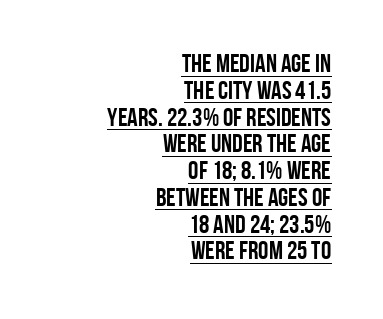
The image shows 26 px bold type, upright; set right-aligned, tight line spacing (1.03x), normal letter spacing, underlined.
